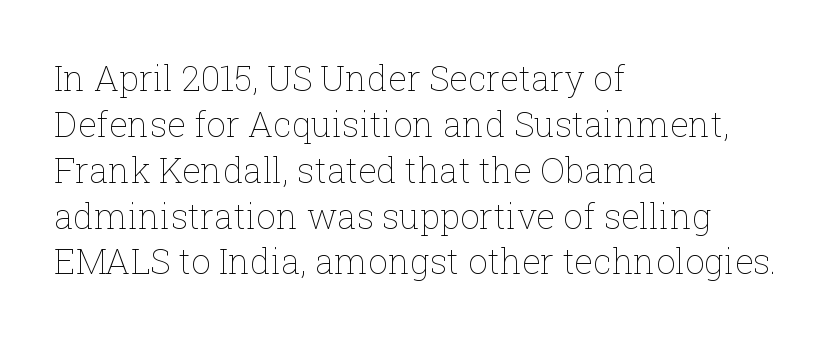
{"italic": "no", "bold": "no", "weight": "thin", "width": "normal", "stroke_contrast": "low", "x_height": "medium", "monospaced": "no", "underline": "no", "align": "left", "line_spacing": "normal", "line_spacing_ratio": 1.31, "letter_spacing": "normal", "letter_spacing_em": 0.0, "glyph_px": 35}
